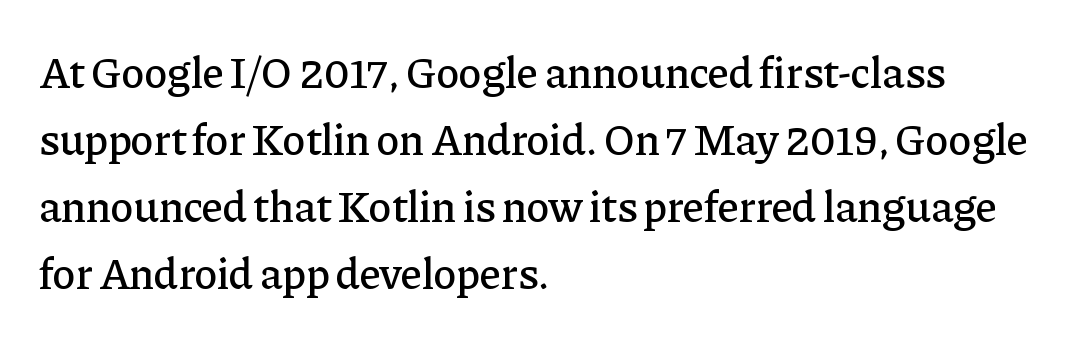
Inter-character spacing is left at the font's built-in metrics. Bare-footed words on every line. Normally led — the rows are evenly, conventionally spaced. These lines are rendered in a variable-pitch font. Rendered with straight, roman letterforms. The passage is arranged the way most books set body copy — flush left.
